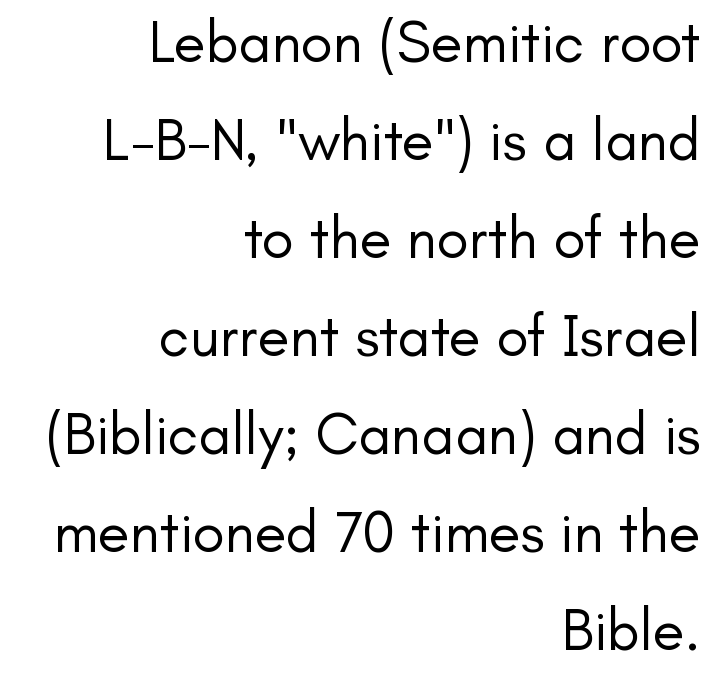
{"serif": "no", "italic": "no", "bold": "no", "weight": "regular", "width": "normal", "stroke_contrast": "low", "x_height": "small", "monospaced": "no", "underline": "no", "align": "right", "line_spacing": "normal", "line_spacing_ratio": 1.66, "letter_spacing": "normal", "letter_spacing_em": 0.0, "glyph_px": 59}
